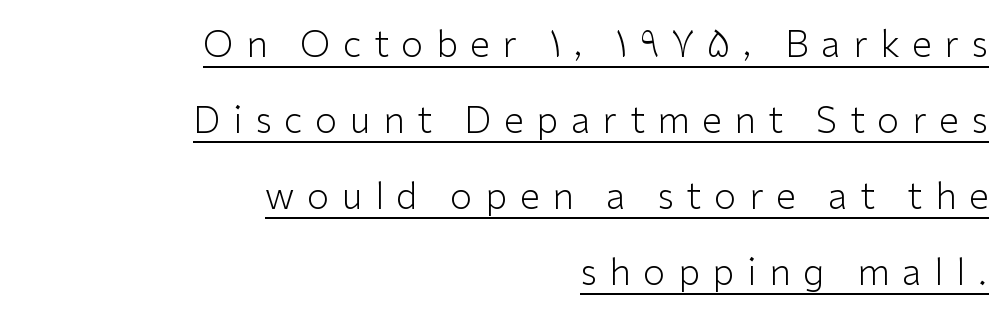
{"serif": "no", "italic": "no", "bold": "no", "weight": "light", "width": "normal", "stroke_contrast": "low", "x_height": "medium", "monospaced": "no", "underline": "yes", "align": "right", "line_spacing": "loose", "line_spacing_ratio": 2.11, "letter_spacing": "wide", "letter_spacing_em": 0.35, "glyph_px": 36}
